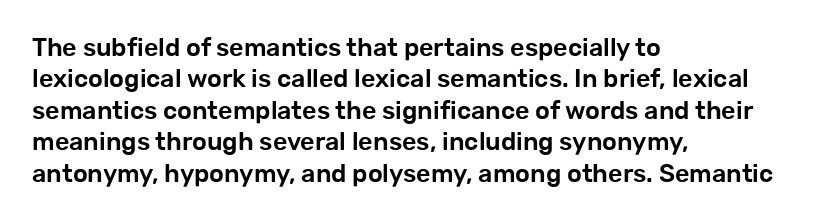
{"italic": "no", "underline": "no", "align": "left", "line_spacing": "normal", "line_spacing_ratio": 1.26, "letter_spacing": "normal", "letter_spacing_em": 0.0, "glyph_px": 25}
